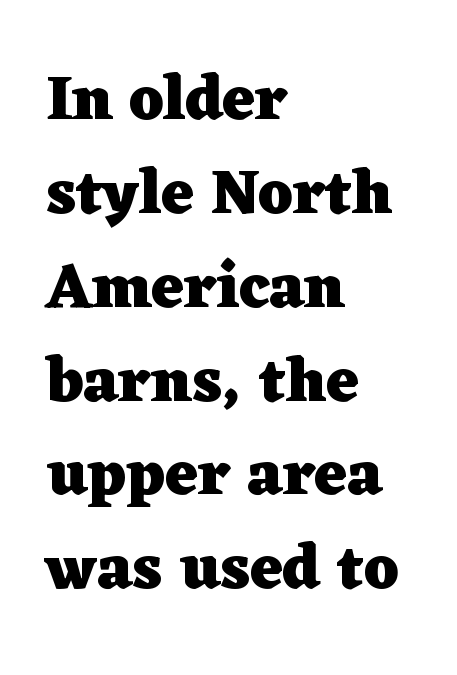
Q: Is the text bold? A: Yes.
Q: Is the text italic (slanted)? A: No, it is upright.
Q: Is the typeface a serif or a sans-serif typeface? A: Serif.
Q: Is the text underlined? A: No.
Q: How is the paragraph aligned? A: Left-aligned.
Q: Is the spacing between letters normal or unusually wide? A: Normal.
Q: Is the spacing between lines tight, normal or loose? A: Normal.
Q: Width (condensed, normal, or wide)? A: Wide.
Q: Stroke contrast? A: Low.
Q: x-height? A: Medium.
Q: Monospaced? A: No.
